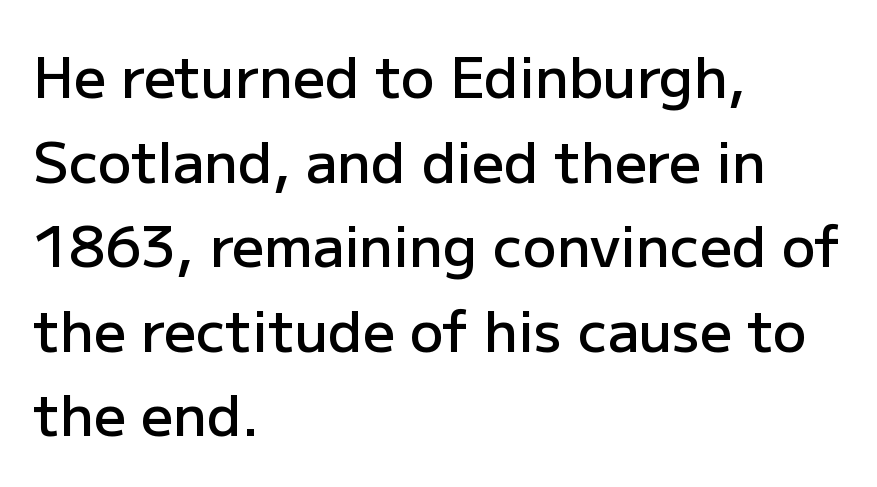
Q: Is the text bold? A: Semi-bold.
Q: Is the text italic (slanted)? A: No, it is upright.
Q: Is the typeface a serif or a sans-serif typeface? A: Sans-serif.
Q: Is the text underlined? A: No.
Q: How is the paragraph aligned? A: Left-aligned.
Q: Is the spacing between letters normal or unusually wide? A: Normal.
Q: Is the spacing between lines tight, normal or loose? A: Normal.
Q: Width (condensed, normal, or wide)? A: Normal.
Q: Stroke contrast? A: Low.
Q: x-height? A: Medium.
Q: Monospaced? A: No.
